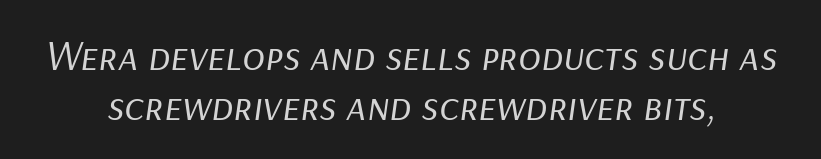
The image shows 42 px regular-weight type, italic (leaning right); set line spacing 1.18x, normal letter spacing, not underlined; low stroke contrast and a medium x-height.
